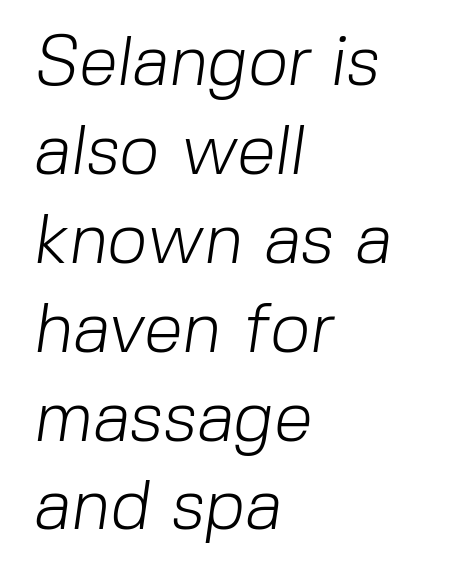
Q: Is the text bold? A: No.
Q: Is the typeface a serif or a sans-serif typeface? A: Sans-serif.
Q: Is the text underlined? A: No.
Q: How is the paragraph aligned? A: Left-aligned.
Q: Is the spacing between letters normal or unusually wide? A: Normal.
Q: Is the spacing between lines tight, normal or loose? A: Normal.
Q: Width (condensed, normal, or wide)? A: Normal.
Q: Stroke contrast? A: Low.
Q: x-height? A: Medium.
Q: Monospaced? A: No.
